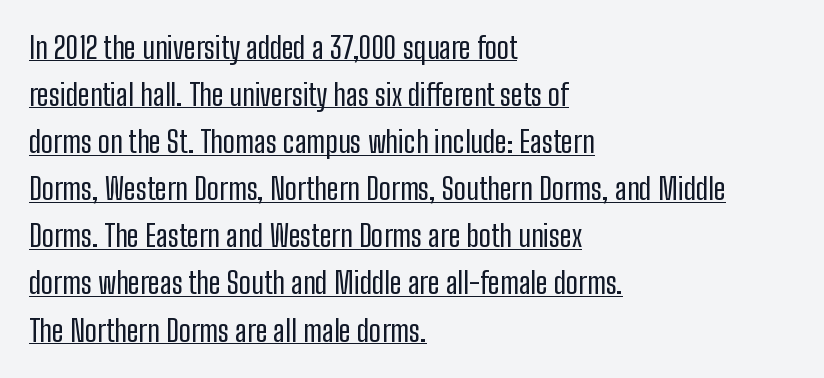
Quick note: underline on. The face used here is proportionally spaced, like ordinary book or web type. Regarding serifs, this sample does without them. The strokes are not fattened; the text isn't bold. The passage shown stacks its lines at a standard gap.
